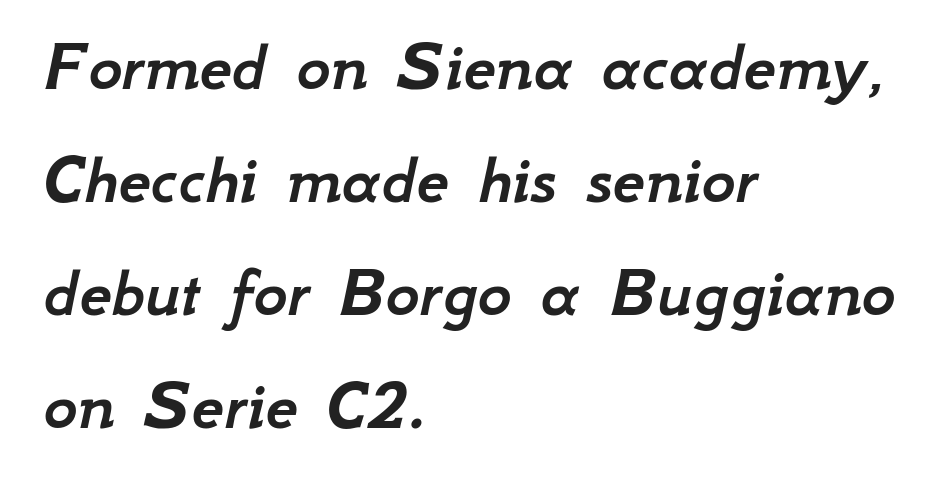
This sample has the flowing, uneven cadence of proportional lettering. Alignment: flush left. Students, note that the glyphs here touch the page at normal intervals. Vertically, the passage feels balanced, rows spaced as you'd expect. The foot of each line stays bare and open.
